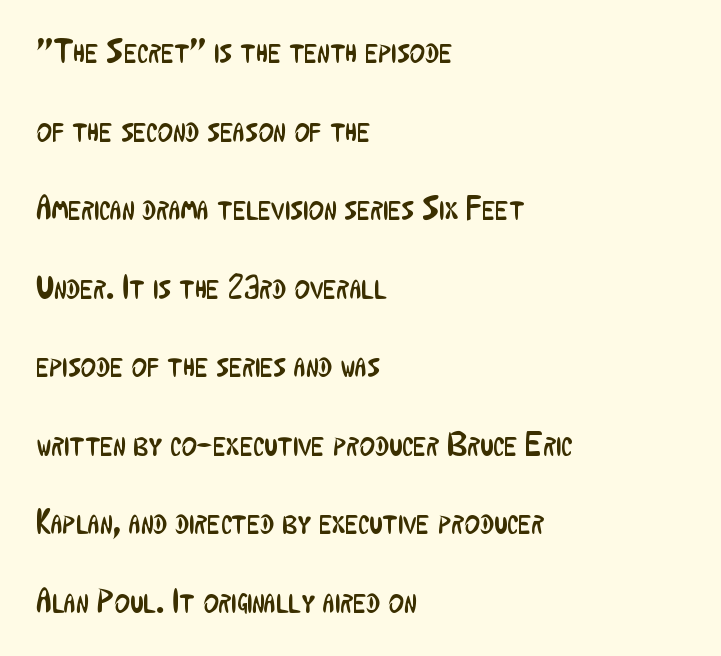
The image shows 33 px regular-weight, condensed sans-serif type, upright; set left-aligned, loose line spacing (2.38x), normal letter spacing, not underlined; low stroke contrast and a medium x-height.
